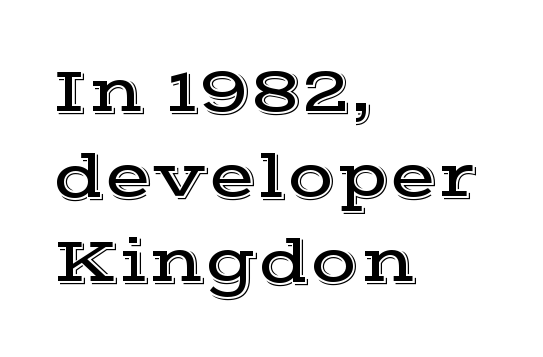
Regarding leading, the lines here are spaced in the standard way. Typographically, this falls in the serif category. Inter-character spacing is left at the font's built-in metrics. The setting favours the left margin, as ordinary paragraphs usually do. The letters advance in unequal steps, a hallmark of proportional type.
